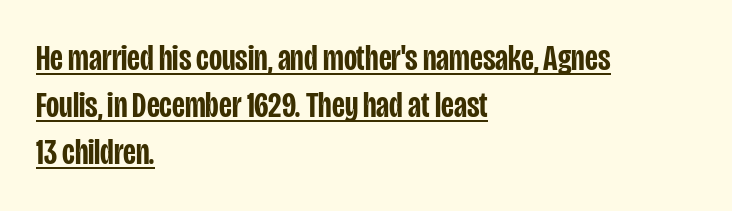
The passage shown is typeset with a sans-serif family. A typesetter would call this proportional, since set widths differ per character. What stands out about the letter spacing? Nothing — it is the standard amount. The block of text has a typical density, with ordinary space between rows.
